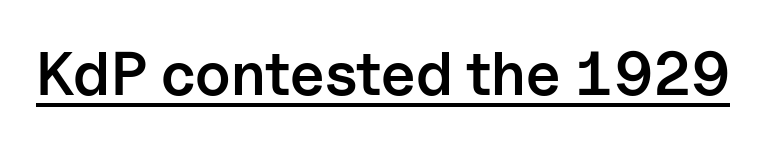
Q: Is the text bold? A: Semi-bold.
Q: Is the text italic (slanted)? A: No, it is upright.
Q: Is the typeface a serif or a sans-serif typeface? A: Sans-serif.
Q: Is the text underlined? A: Yes.
Q: Is the spacing between letters normal or unusually wide? A: Normal.
Q: Width (condensed, normal, or wide)? A: Normal.
Q: Stroke contrast? A: Low.
Q: x-height? A: Medium.
Q: Monospaced? A: No.
